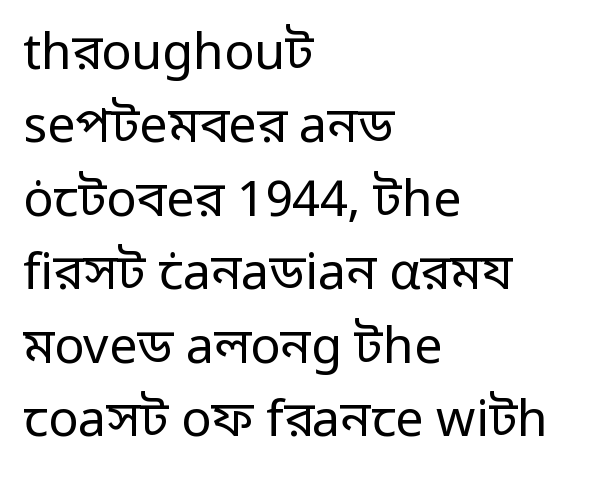
Each new line begins a customary step beneath the previous one. Glance below the letters and you will spot only blank space. This rendering leaves character spacing at its baseline value. This is the regular roman posture of the typeface.
